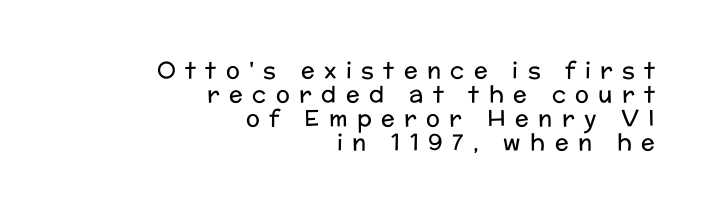
{"italic": "no", "bold": "no", "underline": "no", "align": "right", "line_spacing": "tight", "line_spacing_ratio": 1.05, "letter_spacing": "wide", "letter_spacing_em": 0.41, "glyph_px": 23}
